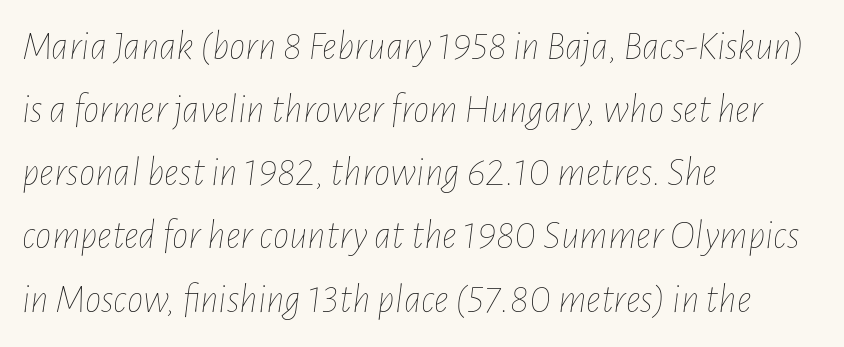
Q: Is the text bold? A: No.
Q: Is the text italic (slanted)? A: Yes, it leans right by about 7 degrees.
Q: Is the text underlined? A: No.
Q: How is the paragraph aligned? A: Left-aligned.
Q: Is the spacing between letters normal or unusually wide? A: Normal.
Q: Is the spacing between lines tight, normal or loose? A: Normal.
Q: Width (condensed, normal, or wide)? A: Condensed.
Q: Stroke contrast? A: Low.
Q: x-height? A: Medium.
Q: Monospaced? A: No.
